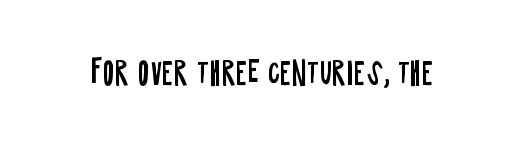
Q: Is the text bold? A: No.
Q: Is the text italic (slanted)? A: No, it is upright.
Q: Is the typeface a serif or a sans-serif typeface? A: Sans-serif.
Q: Is the text underlined? A: No.
Q: Is the spacing between letters normal or unusually wide? A: Normal.
Q: Width (condensed, normal, or wide)? A: Condensed.
Q: Stroke contrast? A: Low.
Q: x-height? A: Large.
Q: Monospaced? A: No.
